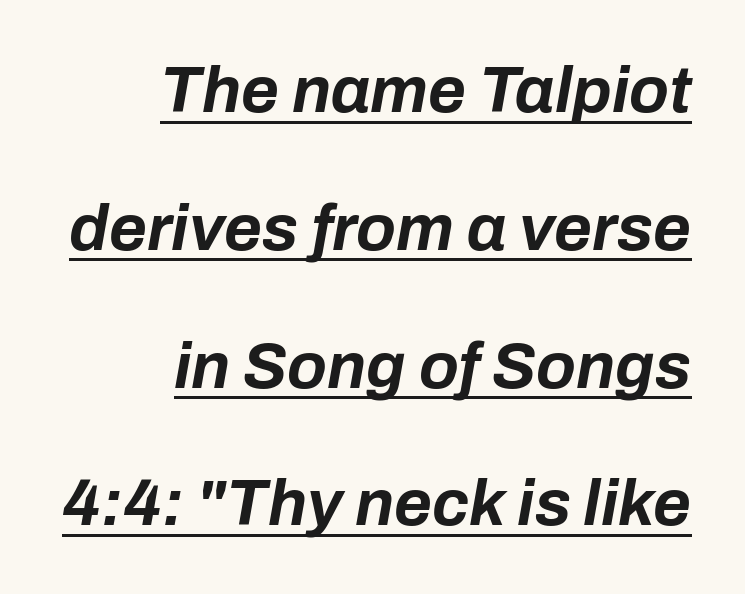
{"italic": "yes", "lean": "right", "slant_degrees": 10, "bold": "yes", "weight": "bold", "width": "normal", "stroke_contrast": "low", "x_height": "medium", "monospaced": "no", "underline": "yes", "align": "right", "line_spacing": "loose", "line_spacing_ratio": 2.12, "letter_spacing": "normal", "letter_spacing_em": 0.0, "glyph_px": 65}
